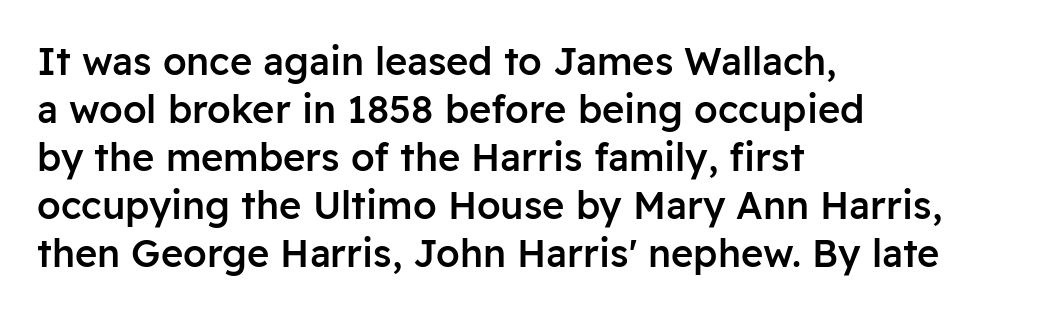
Q: Is the text bold? A: Semi-bold.
Q: Is the text italic (slanted)? A: No, it is upright.
Q: Is the typeface a serif or a sans-serif typeface? A: Sans-serif.
Q: Is the text underlined? A: No.
Q: How is the paragraph aligned? A: Left-aligned.
Q: Is the spacing between letters normal or unusually wide? A: Normal.
Q: Is the spacing between lines tight, normal or loose? A: Normal.
Q: Width (condensed, normal, or wide)? A: Normal.
Q: Stroke contrast? A: Low.
Q: x-height? A: Medium.
Q: Monospaced? A: No.
